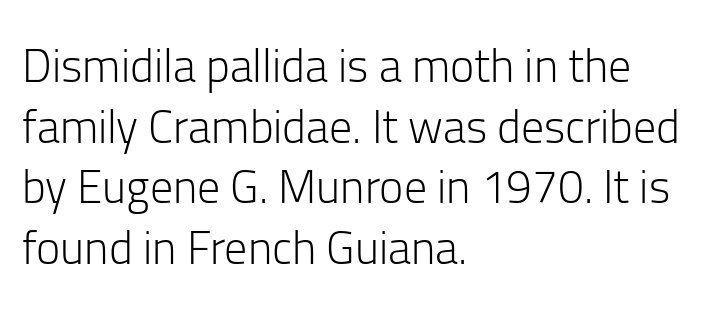
The image shows 46 px light sans-serif type, upright; set left-aligned, normal line spacing (1.32x), normal letter spacing, not underlined; low stroke contrast and a medium x-height.
